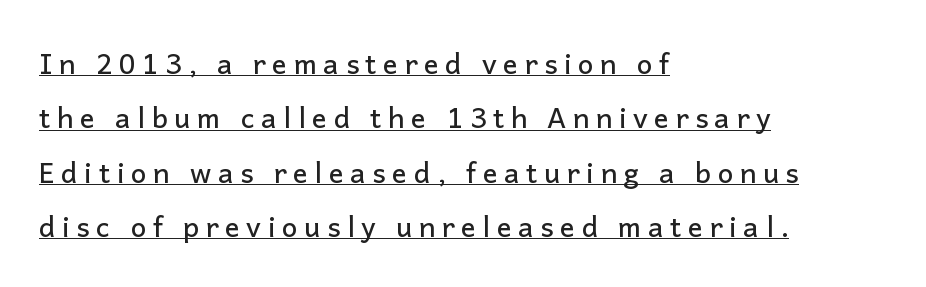
Letter spacing: wide. This sample trades compactness for vertical openness between lines. Beneath each row of characters lies a ruled line. Leftover space on each line is placed entirely after the last word.
